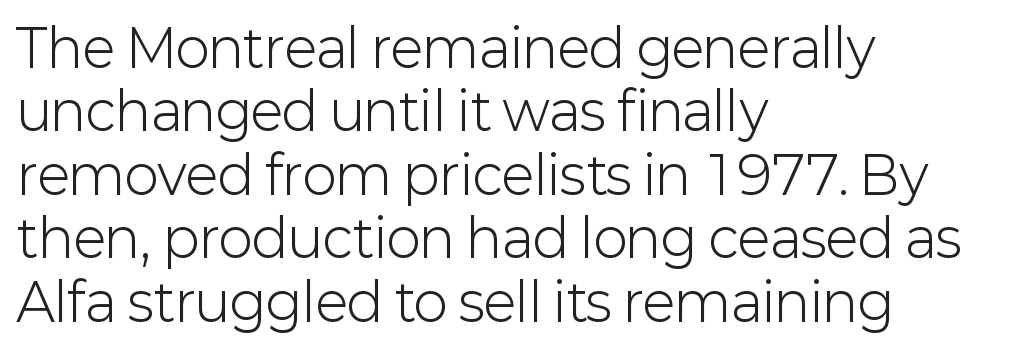
Is this a fixed-width face? No — the glyphs have proportional, varying widths. When letters stand straight like this, we call the style roman or upright. The face used here is rendered with its standard letterfit. The area under the type is left untouched. The characters display no serif detailing; their extremities are plain. Stem width sits at or under what a default text font uses.
